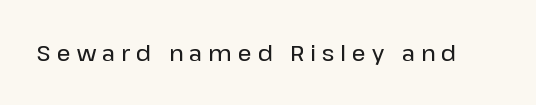
{"italic": "no", "underline": "no", "letter_spacing": "wide", "letter_spacing_em": 0.27, "glyph_px": 22}
